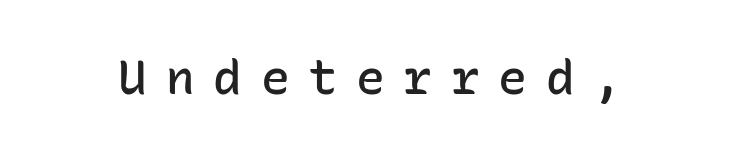
{"serif": "no", "italic": "no", "bold": "semi", "weight": "semibold", "width": "normal", "stroke_contrast": "low", "x_height": "medium", "monospaced": "yes", "underline": "no", "letter_spacing": "wide", "letter_spacing_em": 0.39, "glyph_px": 48}
